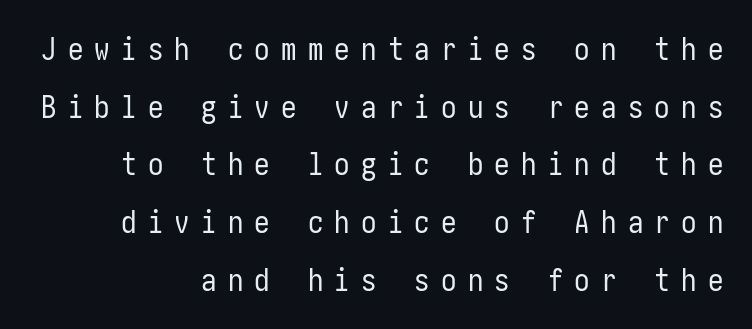
Q: Is the text bold? A: No.
Q: Is the text italic (slanted)? A: No, it is upright.
Q: Is the typeface a serif or a sans-serif typeface? A: Sans-serif.
Q: Is the text underlined? A: No.
Q: How is the paragraph aligned? A: Right-aligned.
Q: Is the spacing between letters normal or unusually wide? A: Unusually wide.
Q: Width (condensed, normal, or wide)? A: Condensed.
Q: Stroke contrast? A: Low.
Q: x-height? A: Medium.
